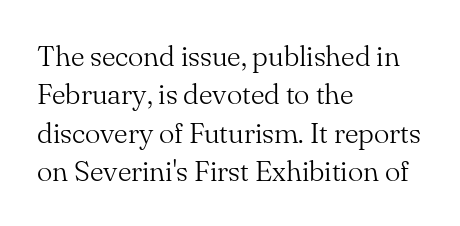
The image shows 29 px light serif type, upright; set left-aligned, normal line spacing (1.32x), normal letter spacing, not underlined; medium stroke contrast and a small x-height.
